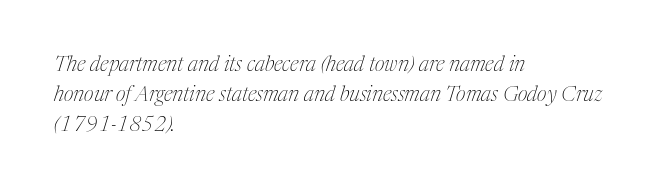
The passage shown leans; its letterforms are oblique. The gap between lines stays unmarked. Each new line begins a customary step beneath the previous one. Tracking here is standard; glyphs follow each other at the usual distance. Ink coverage per letter is moderate at most. The typesetter chose a ragged-right arrangement here.
